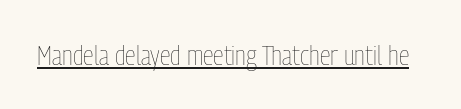
Stems and bowls with no extra thickness — not bold. The lettering stays uniformly vertical, giving the passage a roman look. Honestly, the underline is the first thing you notice here. These lines are rendered in a variable-pitch font.
